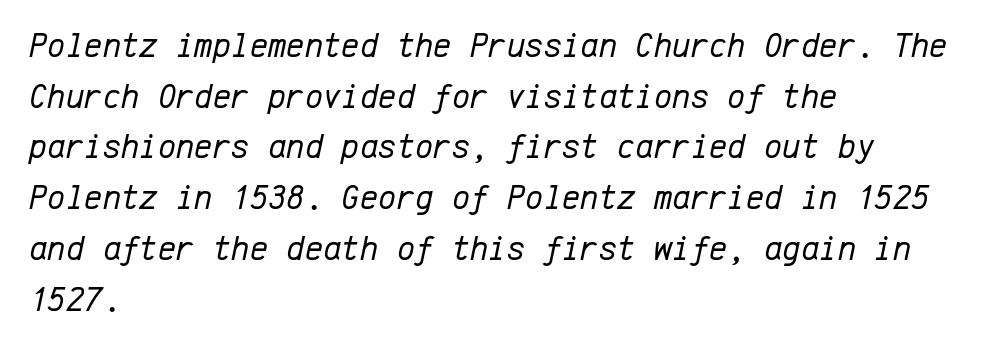
The image shows 35 px regular-weight type, italic (leaning right), monospaced; set left-aligned, normal line spacing (1.45x), normal letter spacing, not underlined; low stroke contrast and a medium x-height.
